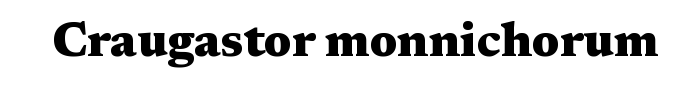
Chunky letters — that's bold for sure. The letters advance in unequal steps, a hallmark of proportional type. Observe the serifs anchoring each vertical stroke in this sample. A roman cut, with each character standing at attention.
